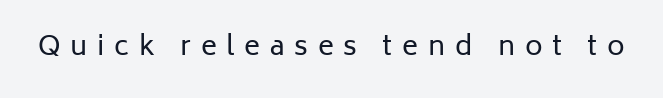
The image shows 27 px text type, upright; set unusually wide letter spacing (+0.36 em), not underlined.
